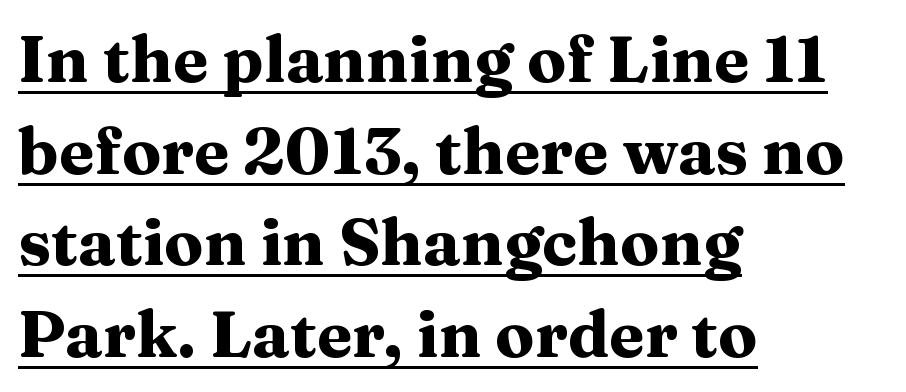
Q: Is the text bold? A: Yes.
Q: Is the text italic (slanted)? A: No, it is upright.
Q: Is the typeface a serif or a sans-serif typeface? A: Serif.
Q: Is the text underlined? A: Yes.
Q: How is the paragraph aligned? A: Left-aligned.
Q: Is the spacing between letters normal or unusually wide? A: Normal.
Q: Is the spacing between lines tight, normal or loose? A: Normal.
Q: Width (condensed, normal, or wide)? A: Wide.
Q: Stroke contrast? A: Medium.
Q: x-height? A: Medium.
Q: Monospaced? A: No.
